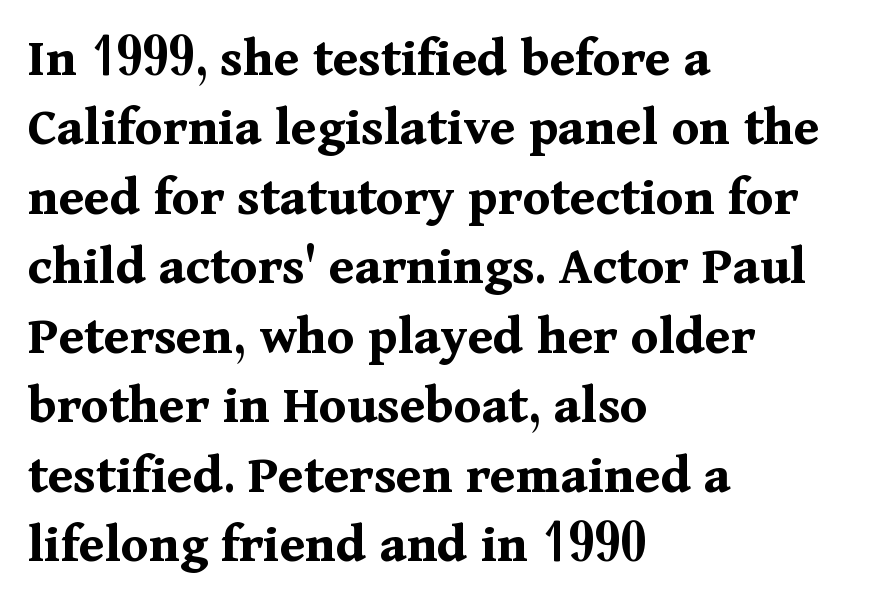
{"serif": "yes", "italic": "no", "bold": "yes", "weight": "bold", "width": "normal", "stroke_contrast": "medium", "x_height": "medium", "monospaced": "no", "underline": "no", "align": "left", "line_spacing_ratio": 1.24, "letter_spacing": "normal", "letter_spacing_em": 0.0, "glyph_px": 56}
